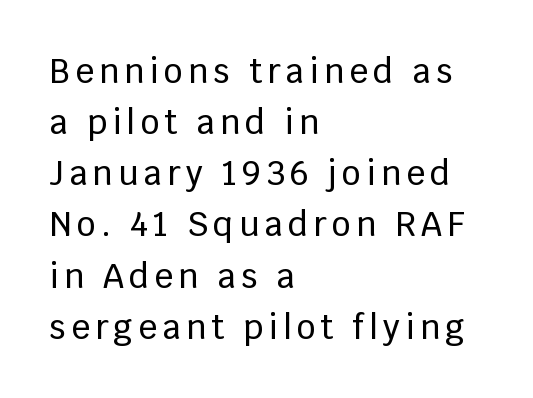
Has an underline been added? It has not. The rag falls on the right side of this text block. Italic? Not at all — the glyphs are vertical. Here the designer chose a conventional face with non-uniform glyph widths. Interline gaps are of average width in this sample.
